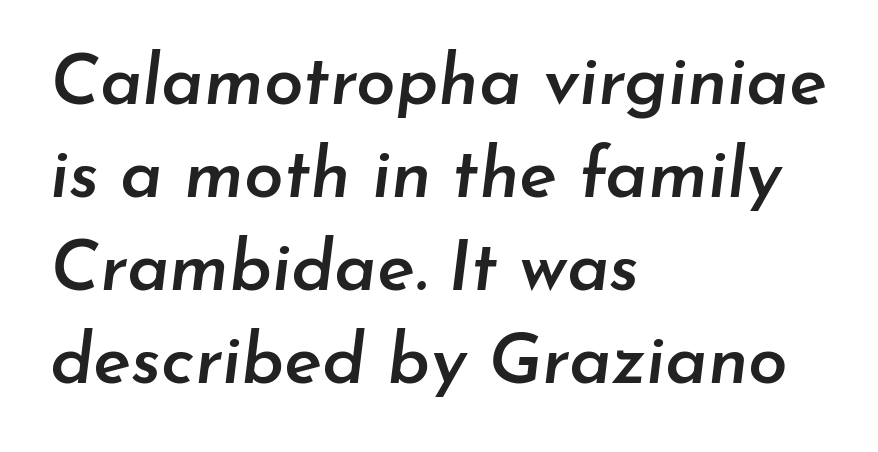
The image shows 71 px semibold type, italic (leaning right); set left-aligned, normal line spacing (1.31x), normal letter spacing, not underlined; low stroke contrast and a small x-height.
